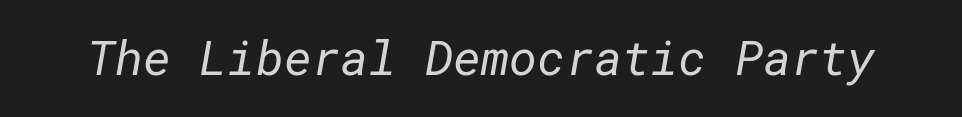
Underlining? Definitely not there. The font sits on the lighter half of the weight spectrum, regular included. These lines are composed in type without serifs. Look at the tracking — it's just the regular setting, nothing added.
